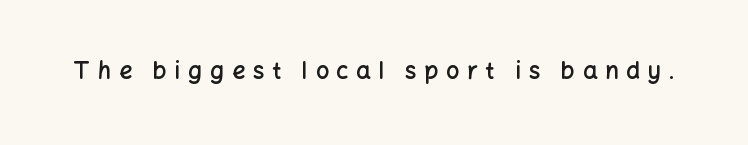
Q: Is the text bold? A: Semi-bold.
Q: Is the text italic (slanted)? A: No, it is upright.
Q: Is the text underlined? A: No.
Q: Is the spacing between letters normal or unusually wide? A: Unusually wide.
